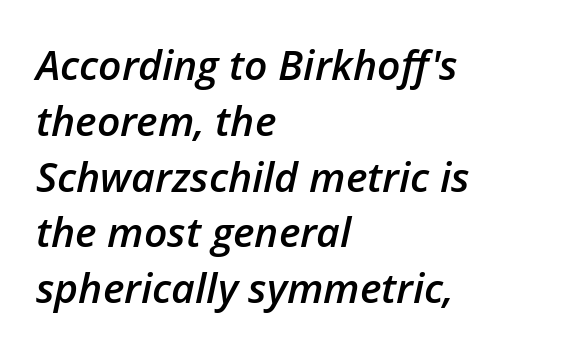
The sample has been set in demibold, a notch under bold. Note the varied advance widths — an 'i' is clearly narrower than an 'm'. Any mark beneath the type? The region is blank. All the whitespace from short lines collects on the right. Letter spacing: default. The letters are slanted; this is an italic face.
